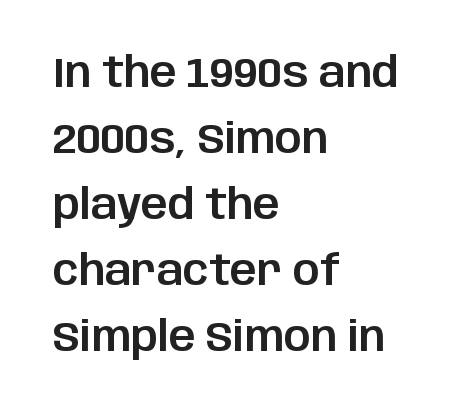
{"serif": "no", "italic": "no", "width": "normal", "stroke_contrast": "low", "x_height": "large", "monospaced": "no", "underline": "no", "align": "left", "line_spacing": "normal", "line_spacing_ratio": 1.57, "letter_spacing": "normal", "letter_spacing_em": 0.0, "glyph_px": 42}
